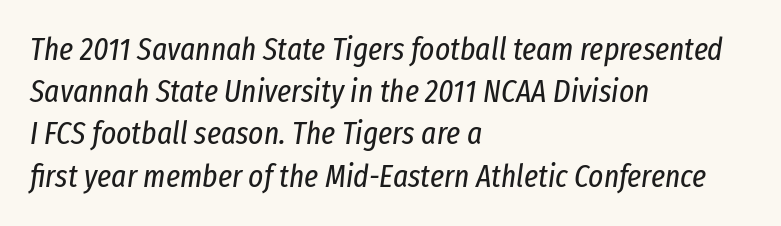
The image shows 32 px regular-weight, condensed type, italic (leaning right); set left-aligned, normal line spacing (1.32x), normal letter spacing, not underlined; low stroke contrast and a medium x-height.
